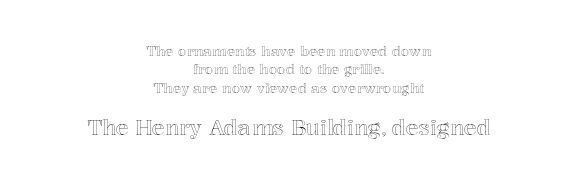
Q: Is the text italic (slanted)? A: No, it is upright.
Q: Is the text underlined? A: No.
Q: How is the paragraph aligned? A: Centered.
Q: Is the spacing between letters normal or unusually wide? A: Normal.
Q: Is the spacing between lines tight, normal or loose? A: Normal.
Q: Which block of text is set in a larger size, the first (top) or the second (bottom)? A: The second (bottom) one.
